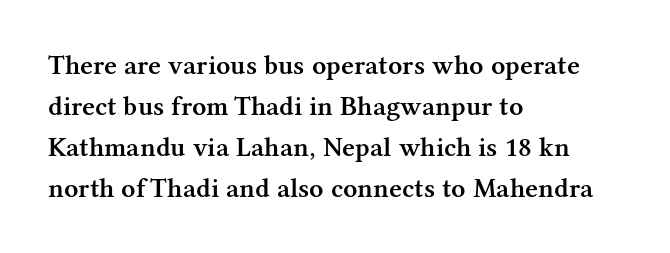
{"serif": "yes", "italic": "no", "bold": "semi", "weight": "semibold", "width": "normal", "stroke_contrast": "medium", "x_height": "medium", "monospaced": "no", "underline": "no", "align": "left", "line_spacing": "normal", "line_spacing_ratio": 1.47, "letter_spacing": "normal", "letter_spacing_em": 0.0, "glyph_px": 28}
